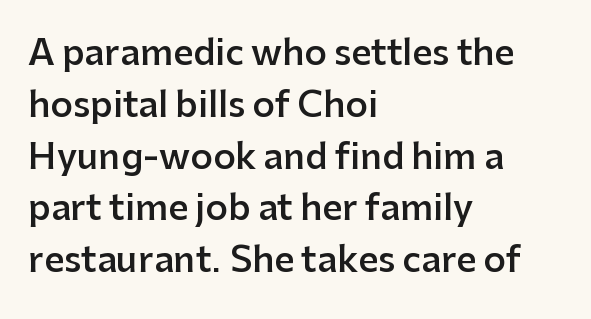
Q: Is the text bold? A: Semi-bold.
Q: Is the text italic (slanted)? A: No, it is upright.
Q: Is the typeface a serif or a sans-serif typeface? A: Sans-serif.
Q: Is the text underlined? A: No.
Q: How is the paragraph aligned? A: Left-aligned.
Q: Is the spacing between letters normal or unusually wide? A: Normal.
Q: Is the spacing between lines tight, normal or loose? A: Normal.
Q: Width (condensed, normal, or wide)? A: Normal.
Q: Stroke contrast? A: Low.
Q: x-height? A: Medium.
Q: Monospaced? A: No.
